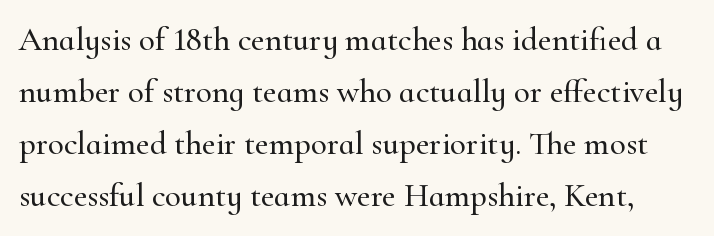
{"serif": "yes", "italic": "no", "width": "normal", "stroke_contrast": "high", "x_height": "small", "monospaced": "no", "underline": "no", "line_spacing": "normal", "line_spacing_ratio": 1.58, "letter_spacing": "normal", "letter_spacing_em": 0.0, "glyph_px": 33}
